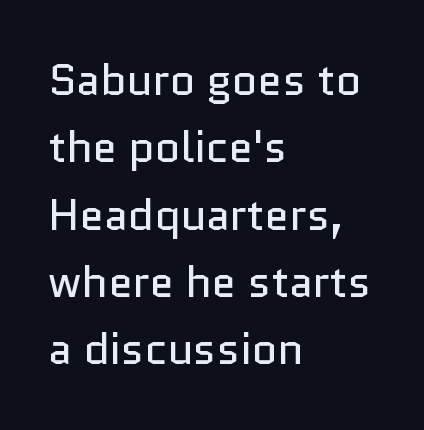
The image shows 44 px regular-weight sans-serif type, upright; set left-aligned, normal line spacing (1.53x), normal letter spacing, not underlined; low stroke contrast and a medium x-height.
